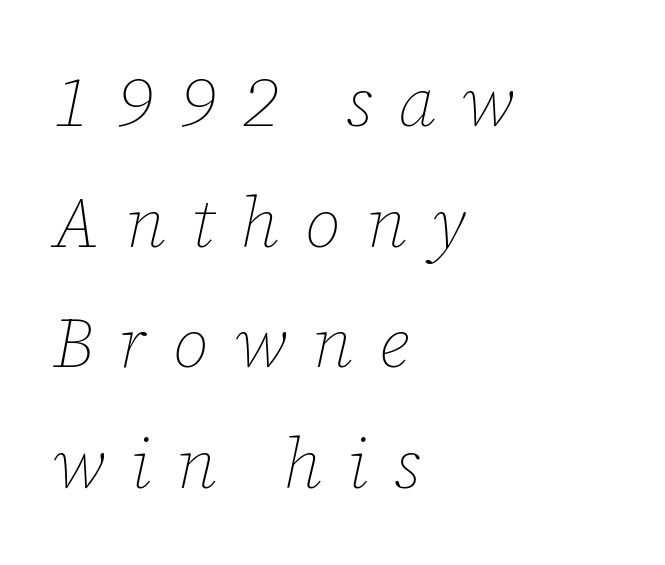
{"italic": "yes", "lean": "right", "slant_degrees": 12, "bold": "no", "weight": "thin", "width": "normal", "stroke_contrast": "low", "x_height": "medium", "monospaced": "no", "underline": "no", "align": "left", "line_spacing": "normal", "line_spacing_ratio": 1.7, "letter_spacing": "wide", "letter_spacing_em": 0.36, "glyph_px": 71}
